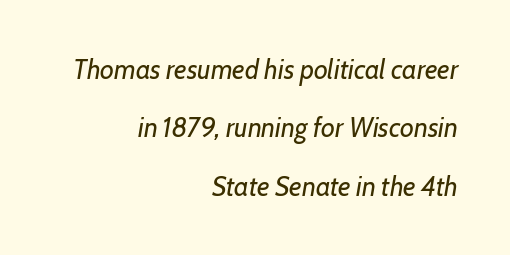
The image shows 27 px text type, italic (leaning right); set right-aligned, loose line spacing (2.16x), normal letter spacing, not underlined.
